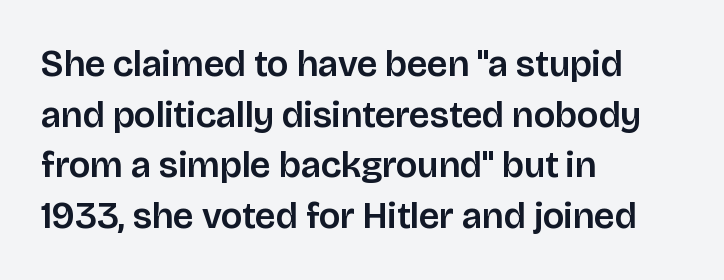
{"serif": "no", "italic": "no", "width": "normal", "stroke_contrast": "low", "x_height": "large", "monospaced": "no", "underline": "no", "align": "left", "line_spacing": "normal", "line_spacing_ratio": 1.37, "letter_spacing": "normal", "letter_spacing_em": 0.0, "glyph_px": 37}
